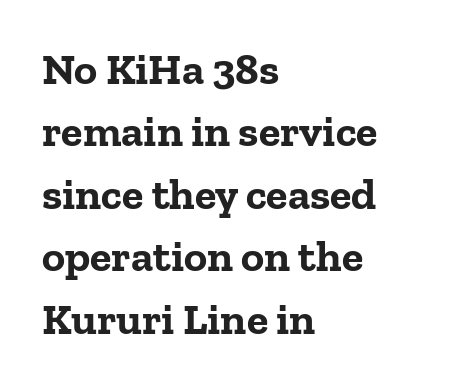
Q: Is the text bold? A: Yes.
Q: Is the text italic (slanted)? A: No, it is upright.
Q: Is the typeface a serif or a sans-serif typeface? A: Serif.
Q: Is the text underlined? A: No.
Q: How is the paragraph aligned? A: Left-aligned.
Q: Is the spacing between letters normal or unusually wide? A: Normal.
Q: Is the spacing between lines tight, normal or loose? A: Normal.
Q: Width (condensed, normal, or wide)? A: Normal.
Q: Stroke contrast? A: Low.
Q: x-height? A: Medium.
Q: Monospaced? A: No.
